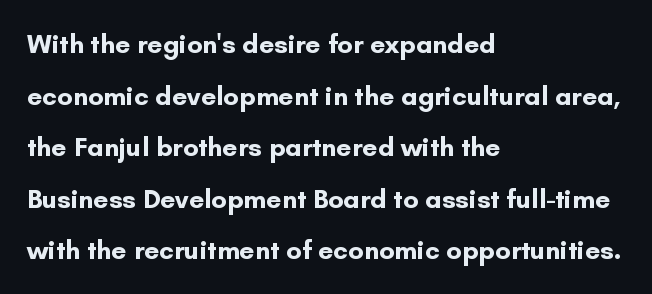
Q: Is the text bold? A: Yes.
Q: Is the text italic (slanted)? A: No, it is upright.
Q: Is the text underlined? A: No.
Q: How is the paragraph aligned? A: Left-aligned.
Q: Is the spacing between letters normal or unusually wide? A: Normal.
Q: Is the spacing between lines tight, normal or loose? A: Loose.
